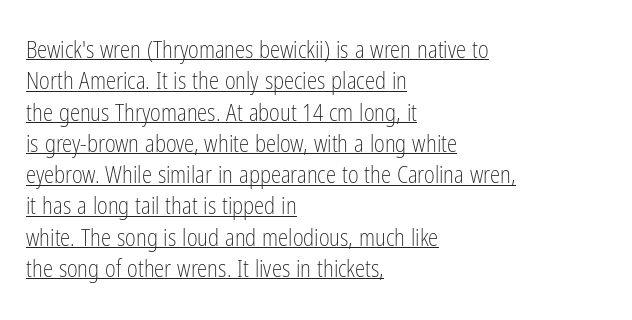
{"italic": "no", "bold": "no", "underline": "yes", "align": "left", "line_spacing": "normal", "line_spacing_ratio": 1.36, "letter_spacing": "normal", "letter_spacing_em": 0.0, "glyph_px": 23}
